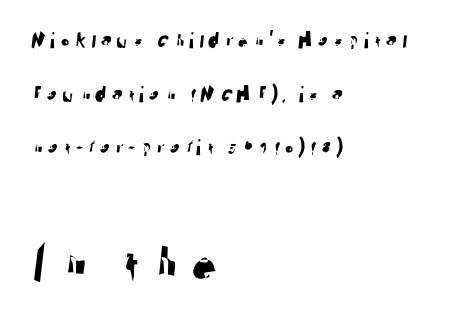
Q: Is the typeface a serif or a sans-serif typeface? A: Sans-serif.
Q: Is the text underlined? A: No.
Q: How is the paragraph aligned? A: Left-aligned.
Q: Is the spacing between lines tight, normal or loose? A: Loose.
Q: Which block of text is set in a larger size, the first (top) or the second (bottom)? A: The second (bottom) one.
Q: Width (condensed, normal, or wide)? A: Normal.
Q: Stroke contrast? A: Low.
Q: x-height? A: Medium.
Q: Monospaced? A: No.
